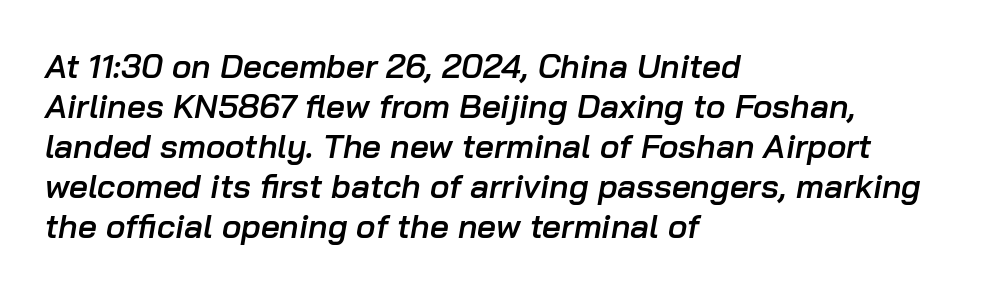
Is the type bold? Partly — it's a semibold, heavier than regular but not fully bold. The compositor pushed each line to the left boundary. You could not count columns in this text — the font is proportionally spaced. The lettering tilts uniformly, giving the passage an italic look. Descender tails drop into unmarked territory. Observe the ordinary spacing: letters are neighbours, not strangers.
